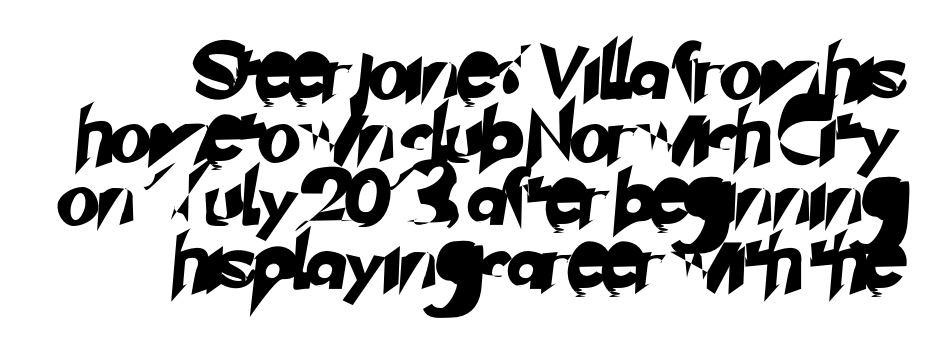
{"serif": "no", "width": "normal", "stroke_contrast": "low", "x_height": "small", "monospaced": "no", "underline": "no", "line_spacing": "tight", "line_spacing_ratio": 1.15, "letter_spacing": "normal", "letter_spacing_em": 0.0, "glyph_px": 55}
